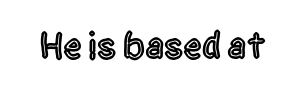
A typesetter would mark this as roman, not italic. The line texture is even and compact thanks to regular tracking. Nope, no serifs anywhere on these letters. Any mark beneath the type? The region is blank. Note the varied advance widths — an 'i' is clearly narrower than an 'm'.
